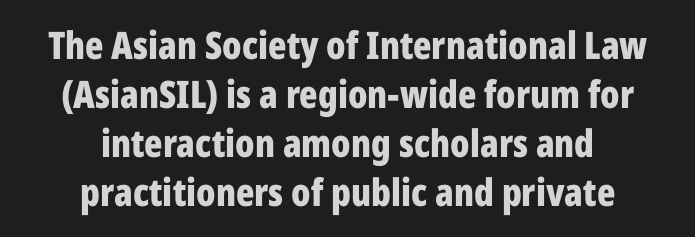
{"serif": "no", "italic": "no", "bold": "yes", "weight": "bold", "width": "condensed", "stroke_contrast": "low", "x_height": "medium", "monospaced": "no", "underline": "no", "align": "center", "line_spacing": "normal", "line_spacing_ratio": 1.29, "letter_spacing": "normal", "letter_spacing_em": 0.0, "glyph_px": 38}
